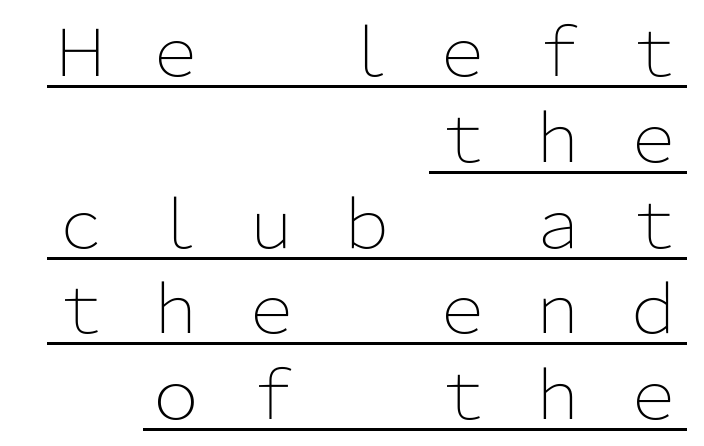
Line endings align vertically; line beginnings do not. Each line of the rendering has a horizontal stroke beneath the glyphs. Display-style spreading of the glyphs; the letterfit is very open. A typesetter would label this face a sans. Students, observe: this is what conventionally led text looks like.
